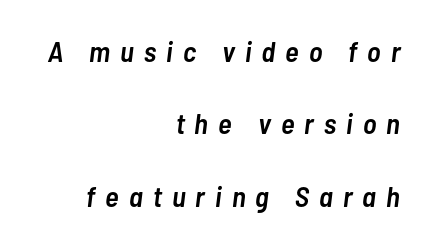
The image shows 29 px semibold, condensed type, italic (leaning right); set right-aligned, loose line spacing (2.5x), unusually wide letter spacing (+0.35 em), not underlined; low stroke contrast and a medium x-height.
